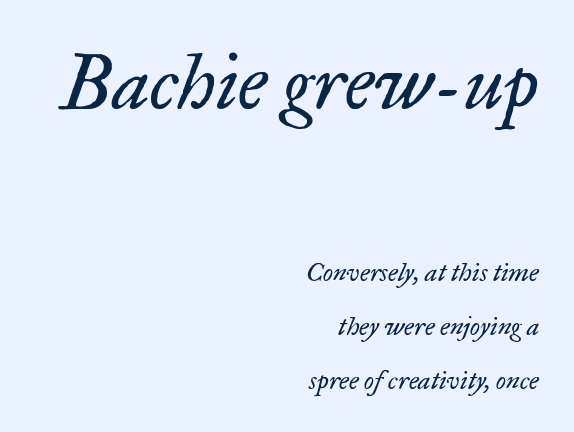
Q: Is the text bold? A: No.
Q: Is the text italic (slanted)? A: Yes, it leans right by about 17 degrees.
Q: Is the typeface a serif or a sans-serif typeface? A: Serif.
Q: Is the text underlined? A: No.
Q: How is the paragraph aligned? A: Right-aligned.
Q: Is the spacing between letters normal or unusually wide? A: Normal.
Q: Is the spacing between lines tight, normal or loose? A: Loose.
Q: Which block of text is set in a larger size, the first (top) or the second (bottom)? A: The first (top) one.
Q: Width (condensed, normal, or wide)? A: Normal.
Q: Stroke contrast? A: Low.
Q: x-height? A: Small.
Q: Monospaced? A: No.
